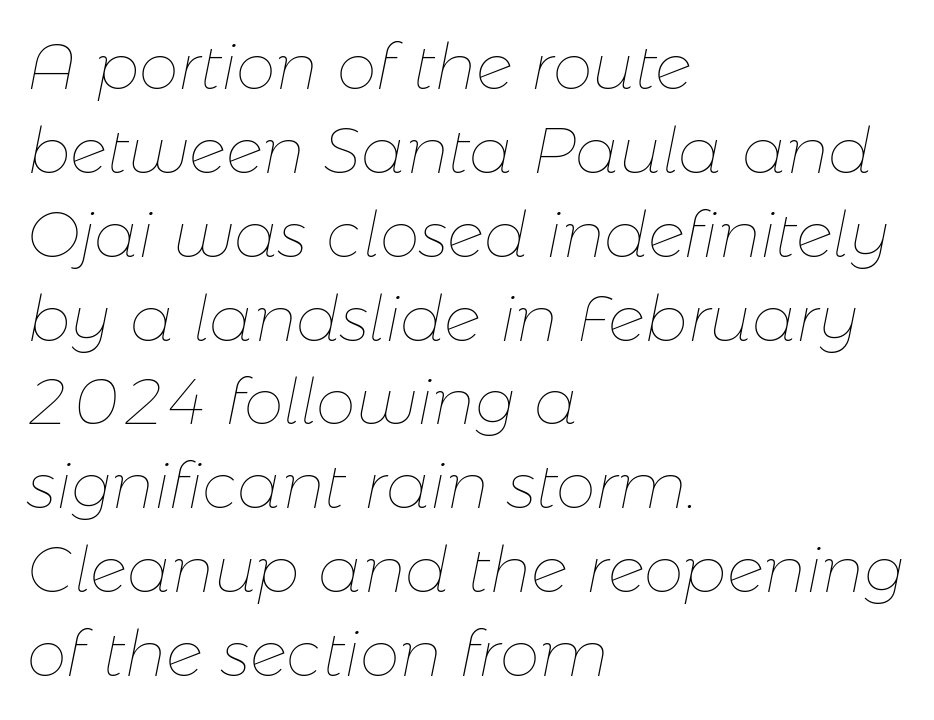
{"italic": "yes", "lean": "right", "slant_degrees": 11, "bold": "no", "weight": "thin", "width": "normal", "stroke_contrast": "low", "x_height": "medium", "monospaced": "no", "underline": "no", "align": "left", "line_spacing": "normal", "line_spacing_ratio": 1.31, "letter_spacing": "normal", "letter_spacing_em": 0.0, "glyph_px": 64}
